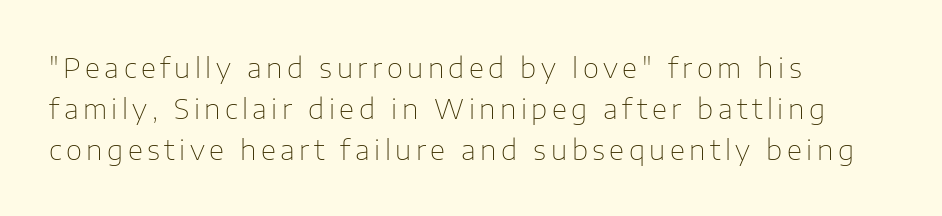
Q: Is the text bold? A: No.
Q: Is the text italic (slanted)? A: No, it is upright.
Q: Is the typeface a serif or a sans-serif typeface? A: Sans-serif.
Q: Is the text underlined? A: No.
Q: How is the paragraph aligned? A: Left-aligned.
Q: Is the spacing between lines tight, normal or loose? A: Normal.
Q: Width (condensed, normal, or wide)? A: Normal.
Q: Stroke contrast? A: Low.
Q: x-height? A: Medium.
Q: Monospaced? A: No.
